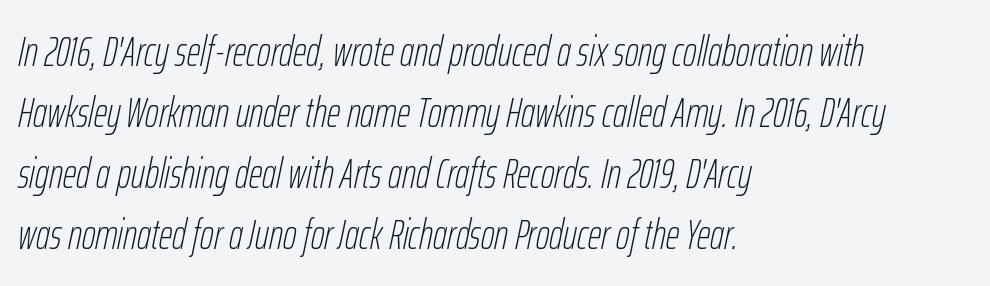
The image shows 42 px thin, condensed type, italic (leaning right); set left-aligned, normal line spacing (1.45x), normal letter spacing, not underlined; low stroke contrast and a medium x-height.
